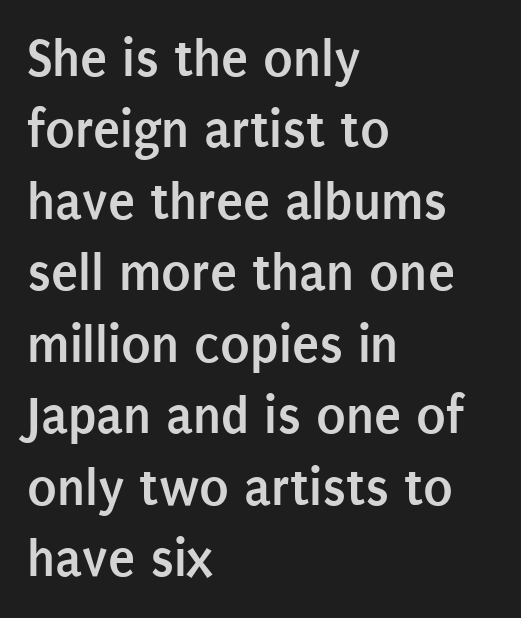
The image shows 55 px semibold, condensed sans-serif type, upright; set left-aligned, normal line spacing (1.3x), normal letter spacing, not underlined; low stroke contrast and a large x-height.
